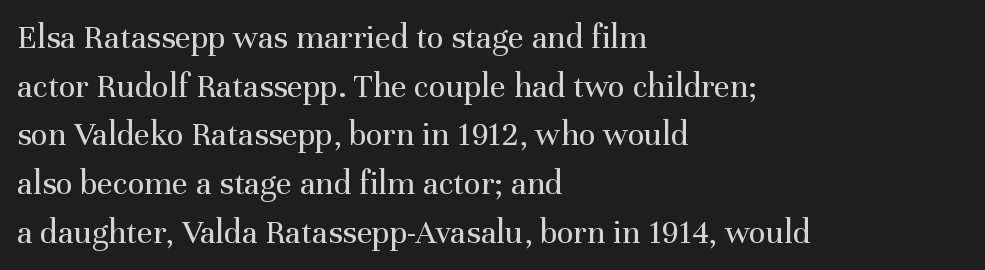
Do the characters align in a grid? No, the font is proportional. Horizontally, the lines are justified to the leading edge only. A clean baseline with only descenders dipping below it. Characters follow at the spacing the type designer built in. The specimen reads as upright at a glance. Evenly set lines give the paragraph a standard silhouette.
